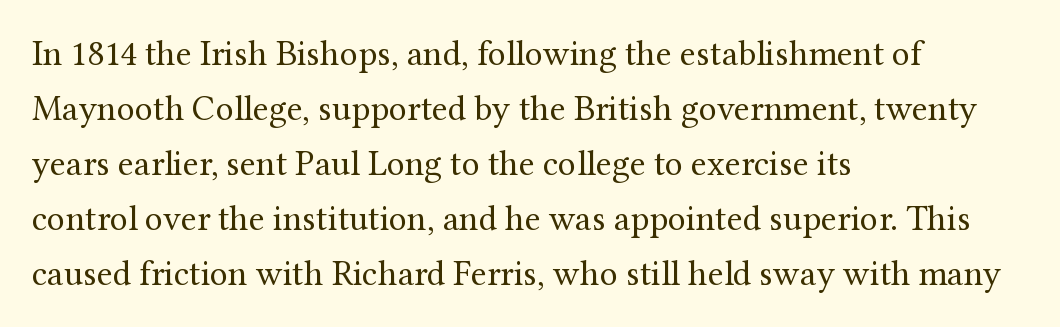
{"serif": "yes", "italic": "no", "bold": "no", "weight": "regular", "width": "normal", "stroke_contrast": "medium", "x_height": "medium", "monospaced": "no", "underline": "no", "align": "left", "line_spacing": "normal", "line_spacing_ratio": 1.53, "letter_spacing": "normal", "letter_spacing_em": 0.0, "glyph_px": 36}
